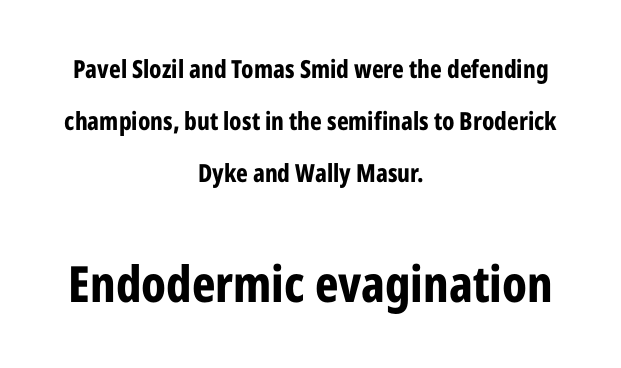
The typography opts for an upright posture over an oblique one. This sample has the flowing, uneven cadence of proportional lettering. Does the weight exceed regular? Yes, all the way to bold. Compare the two chunks: the lower has the greater cap height. Nobody touched the tracking dial on this one. The block of text is sparse from top to bottom, with ample space between rows.
